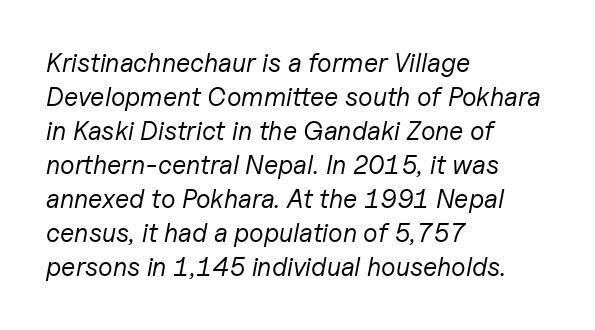
Any mark beneath the type? The region is blank. Typeset ragged right — the left edge is the straight one. The typeface has the unassuming heft of standard copy or less. Regular leading. The letters sit at their default tracking, neither squeezed nor spread. Every character sits at an angle, as italics do.
